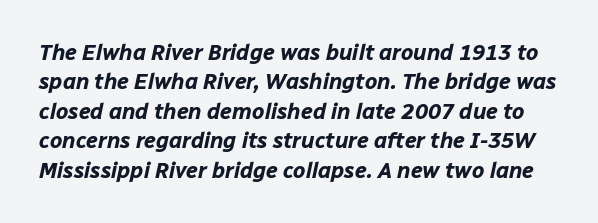
{"italic": "yes", "lean": "right", "slant_degrees": 12, "bold": "yes", "underline": "no", "line_spacing": "normal", "line_spacing_ratio": 1.34, "letter_spacing": "normal", "letter_spacing_em": 0.0, "glyph_px": 22}
